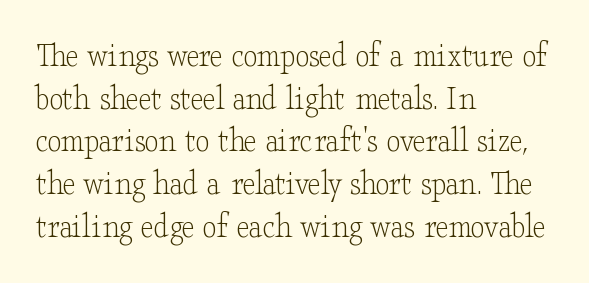
{"serif": "yes", "italic": "no", "bold": "no", "weight": "light", "width": "wide", "stroke_contrast": "low", "x_height": "small", "monospaced": "no", "underline": "no", "align": "left", "line_spacing_ratio": 1.22, "letter_spacing": "normal", "letter_spacing_em": 0.0, "glyph_px": 35}
